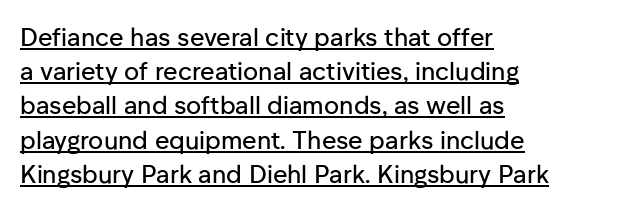
{"italic": "no", "underline": "yes", "align": "left", "line_spacing": "normal", "line_spacing_ratio": 1.37, "letter_spacing": "normal", "letter_spacing_em": 0.0, "glyph_px": 25}
